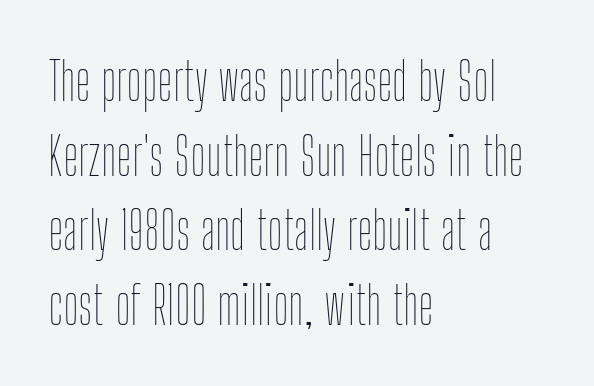
The image shows 53 px thin, condensed type, upright; set left-aligned, normal line spacing (1.41x), normal letter spacing, not underlined; low stroke contrast and a medium x-height.
